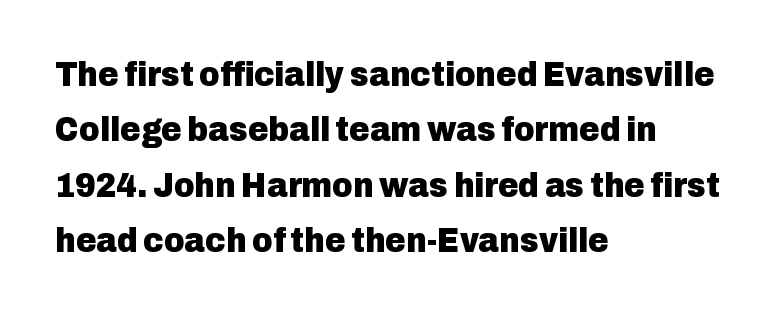
Where is the straight margin? On the left. Observe the ordinary spacing: letters are neighbours, not strangers. Each new line begins a customary step beneath the previous one. The axis of the letterforms is exactly vertical. On the weight axis this lands at bold, roughly 700. Here the designer chose a conventional face with non-uniform glyph widths.
